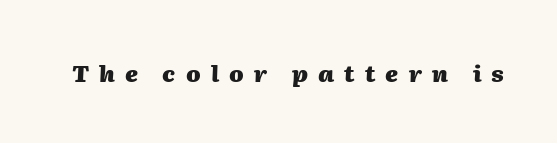
The image shows 23 px bold type, italic (leaning right); set unusually wide letter spacing (+0.44 em), not underlined.
